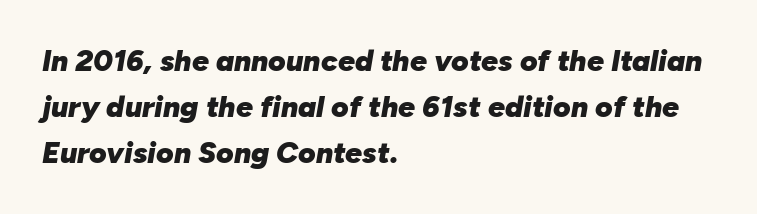
The image shows 30 px heavy type, italic (leaning right); set left-aligned, normal line spacing (1.54x), normal letter spacing, not underlined; low stroke contrast and a medium x-height.
